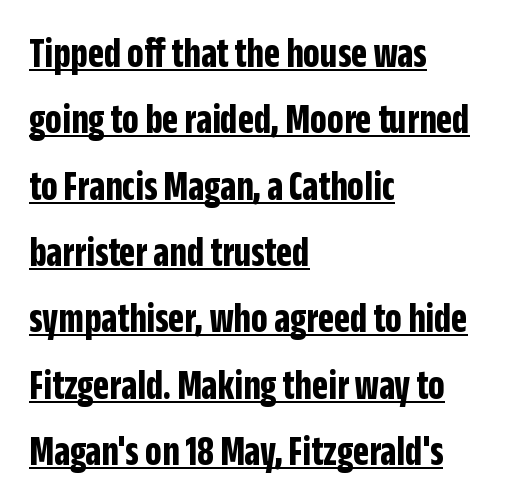
Q: Is the text bold? A: Yes.
Q: Is the text italic (slanted)? A: No, it is upright.
Q: Is the typeface a serif or a sans-serif typeface? A: Sans-serif.
Q: Is the text underlined? A: Yes.
Q: How is the paragraph aligned? A: Left-aligned.
Q: Is the spacing between letters normal or unusually wide? A: Normal.
Q: Is the spacing between lines tight, normal or loose? A: Normal.
Q: Width (condensed, normal, or wide)? A: Condensed.
Q: Stroke contrast? A: Low.
Q: x-height? A: Large.
Q: Monospaced? A: No.
